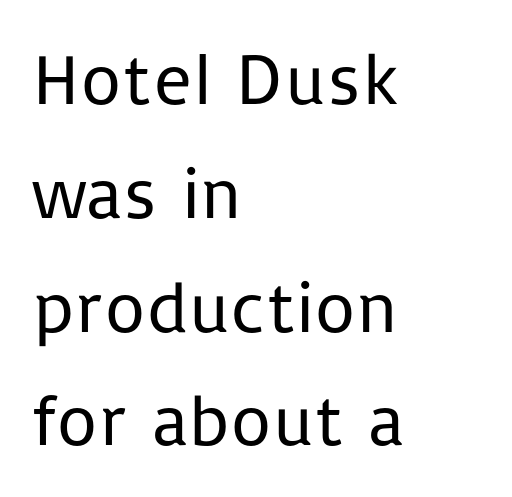
Tall strokes in this sample are plumb rather than angled. Quick note: interline space is typical. This rendering uses left alignment, leaving the right contour irregular. The passage shown is not underscored anywhere. Here the designer chose a conventional face with non-uniform glyph widths. The letters look calm and open, with moderate or lighter stems.
